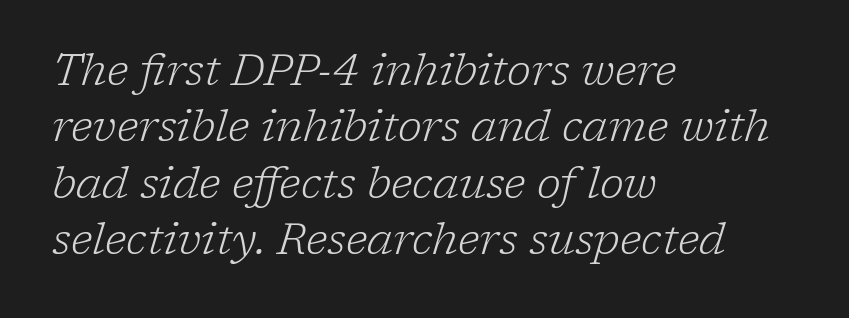
The compositor pushed each line to the left boundary. Is the letter spacing exaggerated? No — it looks like the ordinary default. The text carries the slant typical of an italic or oblique font. Think of a printed novel: that variable character pitch is what you see here. Students, observe: this is what conventionally led text looks like. The passage shown is typeset with a serif family.
